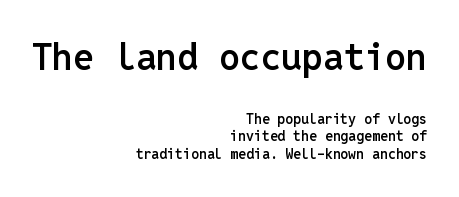
{"serif": "no", "italic": "no", "bold": "semi", "weight": "semibold", "width": "normal", "stroke_contrast": "low", "x_height": "medium", "monospaced": "yes", "underline": "no", "align": "right", "line_spacing": "normal", "line_spacing_ratio": 1.27, "letter_spacing": "normal", "letter_spacing_em": 0.0, "larger_block": "first", "size_ratio": 2.64, "glyph_px": 37}
